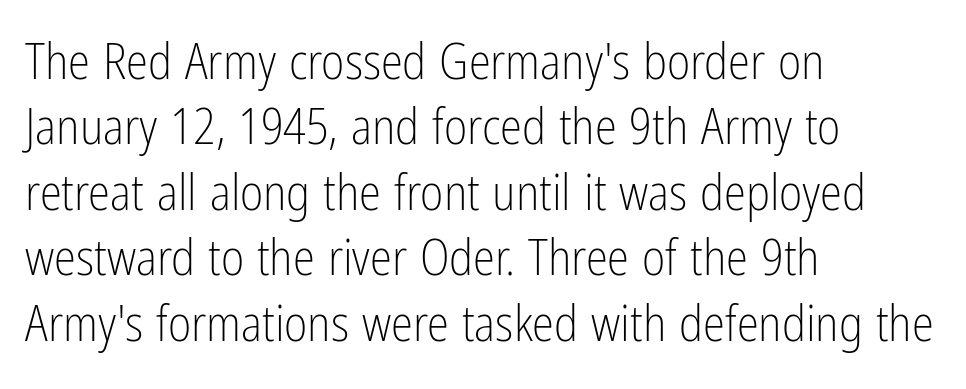
Glyph-to-glyph distance matches everyday printed text. Characters remain perfectly vertical along every line. Each letter's strokes conclude bluntly, with no projecting serifs. Each stroke keeps to a modest, everyday thickness or less. The area under the type is left untouched. Proportional: the letters do not fall into vertical columns.
